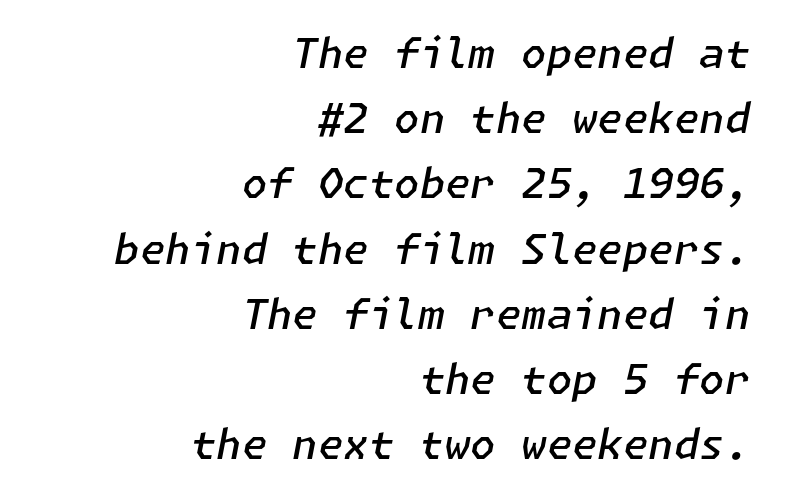
The image shows 41 px semibold type, italic (leaning right); set right-aligned, normal line spacing (1.59x), normal letter spacing, not underlined; low stroke contrast and a medium x-height.
